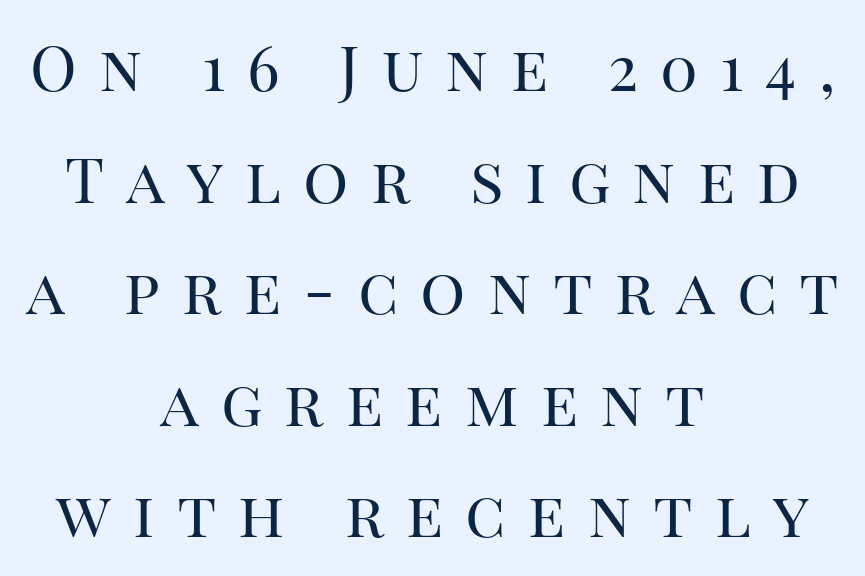
Q: Is the text bold? A: No.
Q: Is the text italic (slanted)? A: No, it is upright.
Q: Is the typeface a serif or a sans-serif typeface? A: Serif.
Q: Is the text underlined? A: No.
Q: How is the paragraph aligned? A: Centered.
Q: Is the spacing between letters normal or unusually wide? A: Unusually wide.
Q: Width (condensed, normal, or wide)? A: Normal.
Q: Stroke contrast? A: High.
Q: x-height? A: Large.
Q: Monospaced? A: No.
